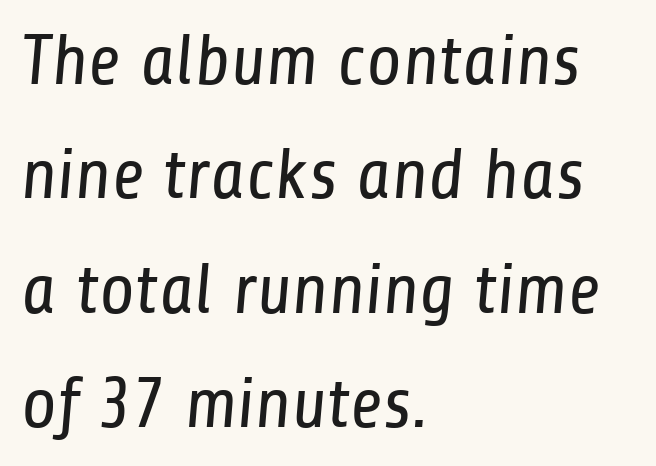
Q: Is the text bold? A: No.
Q: Is the typeface a serif or a sans-serif typeface? A: Sans-serif.
Q: Is the text underlined? A: No.
Q: How is the paragraph aligned? A: Left-aligned.
Q: Is the spacing between letters normal or unusually wide? A: Normal.
Q: Is the spacing between lines tight, normal or loose? A: Normal.
Q: Width (condensed, normal, or wide)? A: Condensed.
Q: Stroke contrast? A: Low.
Q: x-height? A: Medium.
Q: Monospaced? A: No.
